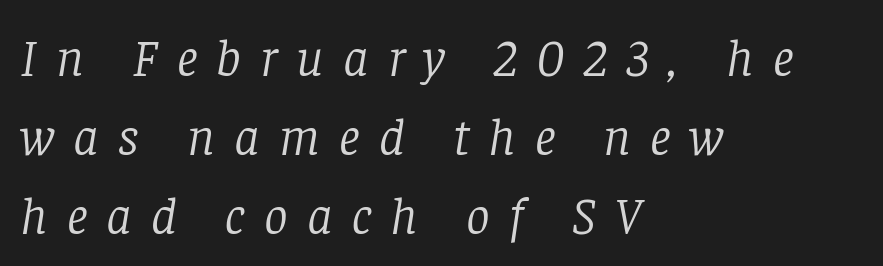
The image shows 53 px light serif type, italic (leaning right); set left-aligned, normal line spacing (1.49x), unusually wide letter spacing (+0.36 em), not underlined; low stroke contrast and a large x-height.
